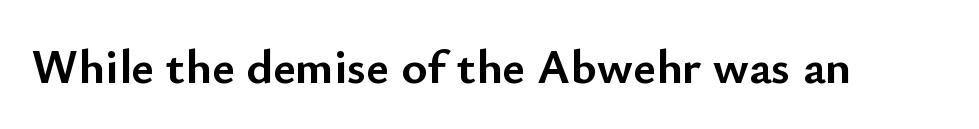
Each letter keeps its own natural width here, so spacing adapts to shape. The font's upright variant was chosen for this text. The face used here has the dense, thick strokes of a bold. Caption: standard tracking, unaltered.
